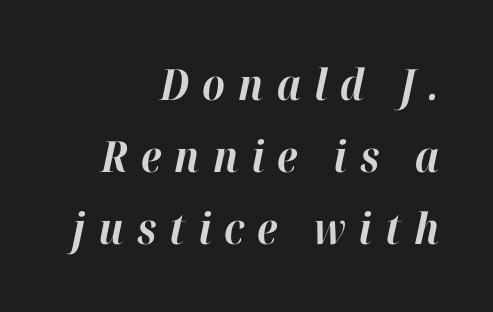
Plain, unruled lines of type. There is plenty of visible air inserted between adjacent glyphs. The text block is weighted toward the right margin, trailing off unevenly leftward. Does the weight exceed regular? Yes, all the way to bold. You could not count columns in this text — the font is proportionally spaced. The passage shown leans; its letterforms are oblique.
